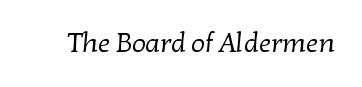
The image shows 27 px text type; set normal letter spacing, not underlined.
